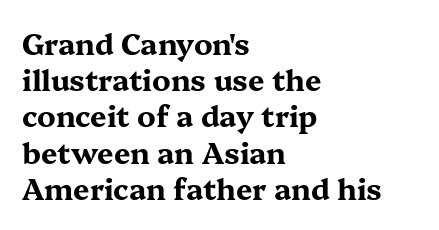
Q: Is the text bold? A: Yes.
Q: Is the text italic (slanted)? A: No, it is upright.
Q: Is the typeface a serif or a sans-serif typeface? A: Serif.
Q: Is the text underlined? A: No.
Q: How is the paragraph aligned? A: Left-aligned.
Q: Is the spacing between letters normal or unusually wide? A: Normal.
Q: Is the spacing between lines tight, normal or loose? A: Normal.
Q: Width (condensed, normal, or wide)? A: Wide.
Q: Stroke contrast? A: Medium.
Q: x-height? A: Medium.
Q: Monospaced? A: No.
